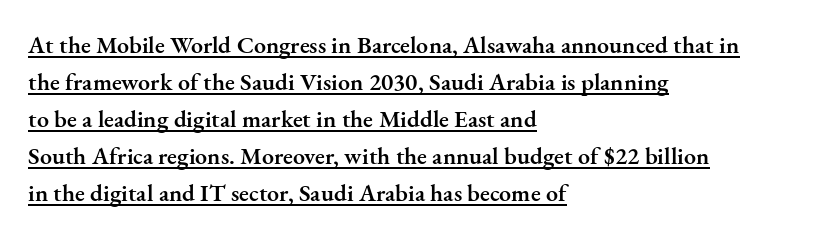
Observe the ordinary spacing: letters are neighbours, not strangers. Line starts are locked; line ends wander. In terms of leading, this rendering sits right in the middle. If you drew a line through each stem, it would be perfectly vertical.
